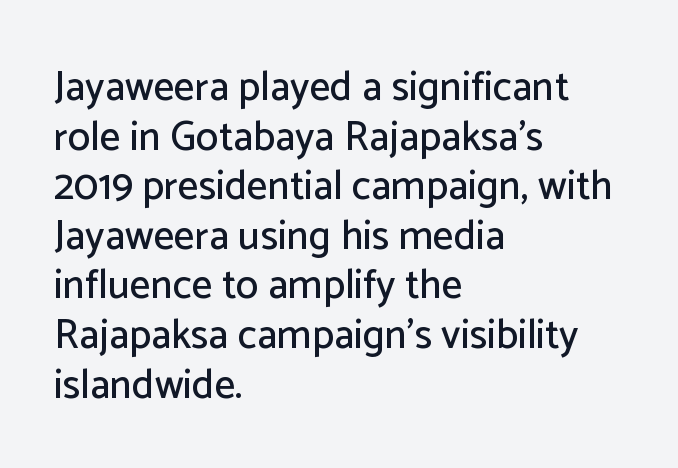
{"serif": "no", "italic": "no", "width": "normal", "stroke_contrast": "low", "x_height": "medium", "monospaced": "no", "underline": "no", "align": "left", "line_spacing_ratio": 1.21, "letter_spacing": "normal", "letter_spacing_em": 0.0, "glyph_px": 41}
